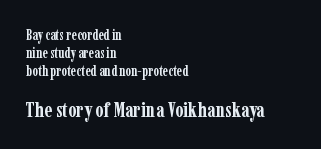
Q: Is the text bold? A: Yes.
Q: Is the text italic (slanted)? A: No, it is upright.
Q: Is the text underlined? A: No.
Q: How is the paragraph aligned? A: Left-aligned.
Q: Is the spacing between letters normal or unusually wide? A: Normal.
Q: Is the spacing between lines tight, normal or loose? A: Normal.
Q: Which block of text is set in a larger size, the first (top) or the second (bottom)? A: The second (bottom) one.
